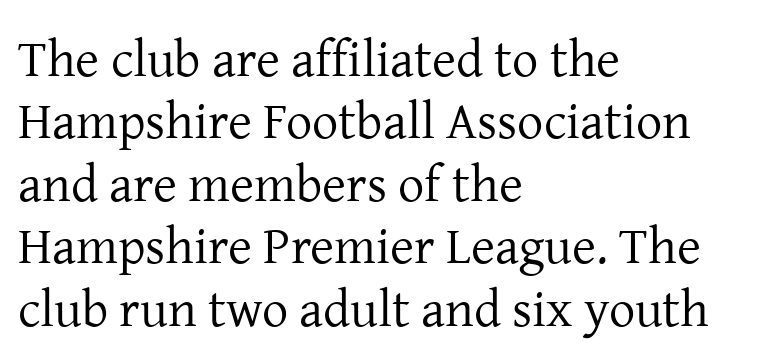
{"serif": "yes", "italic": "no", "bold": "no", "weight": "regular", "width": "normal", "stroke_contrast": "low", "x_height": "medium", "monospaced": "no", "underline": "no", "align": "left", "line_spacing_ratio": 1.2, "letter_spacing": "normal", "letter_spacing_em": 0.0, "glyph_px": 52}
